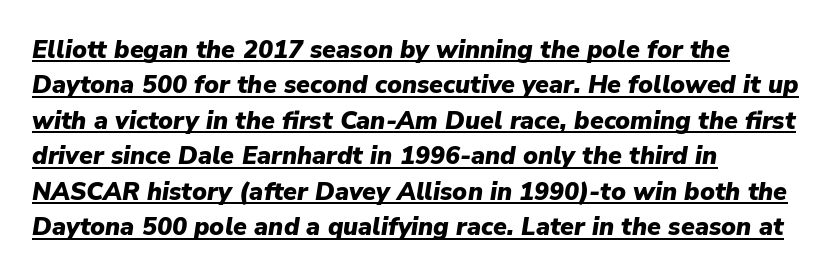
Q: Is the text bold? A: Yes.
Q: Is the text italic (slanted)? A: Yes, it leans right by about 9 degrees.
Q: Is the text underlined? A: Yes.
Q: How is the paragraph aligned? A: Left-aligned.
Q: Is the spacing between letters normal or unusually wide? A: Normal.
Q: Is the spacing between lines tight, normal or loose? A: Normal.
